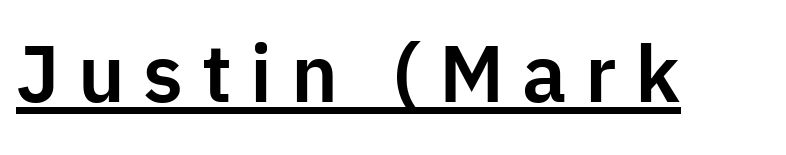
The image shows 80 px sans-serif type, upright; set unusually wide letter spacing (+0.23 em), underlined; low stroke contrast and a medium x-height.
